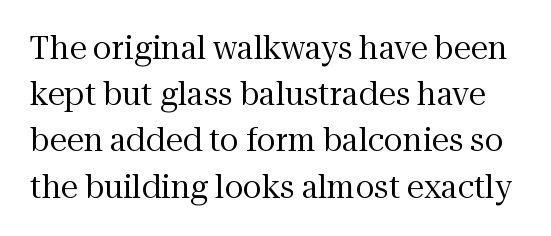
Q: Is the text bold? A: No.
Q: Is the text italic (slanted)? A: No, it is upright.
Q: Is the typeface a serif or a sans-serif typeface? A: Serif.
Q: Is the text underlined? A: No.
Q: Is the spacing between letters normal or unusually wide? A: Normal.
Q: Is the spacing between lines tight, normal or loose? A: Normal.
Q: Width (condensed, normal, or wide)? A: Normal.
Q: Stroke contrast? A: Medium.
Q: x-height? A: Medium.
Q: Monospaced? A: No.
